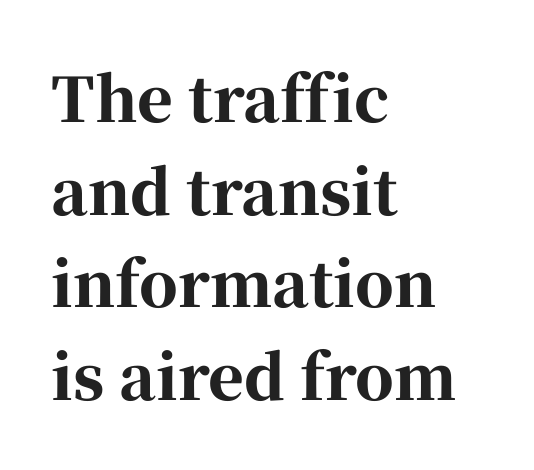
Q: Is the text bold? A: Yes.
Q: Is the text italic (slanted)? A: No, it is upright.
Q: Is the typeface a serif or a sans-serif typeface? A: Serif.
Q: Is the text underlined? A: No.
Q: How is the paragraph aligned? A: Left-aligned.
Q: Is the spacing between letters normal or unusually wide? A: Normal.
Q: Is the spacing between lines tight, normal or loose? A: Normal.
Q: Width (condensed, normal, or wide)? A: Normal.
Q: Stroke contrast? A: High.
Q: x-height? A: Medium.
Q: Monospaced? A: No.
